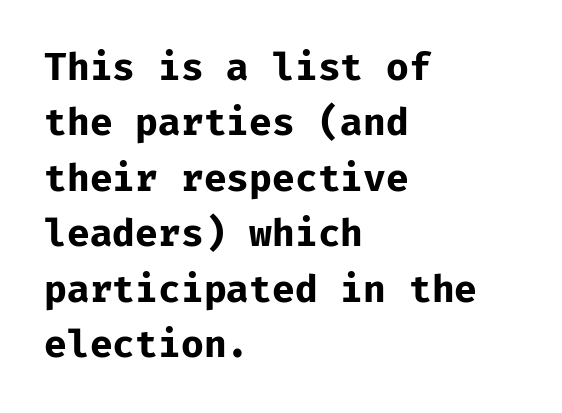
The image shows 38 px bold sans-serif type, upright, monospaced; set left-aligned, normal line spacing (1.46x), normal letter spacing, not underlined; low stroke contrast and a medium x-height.
